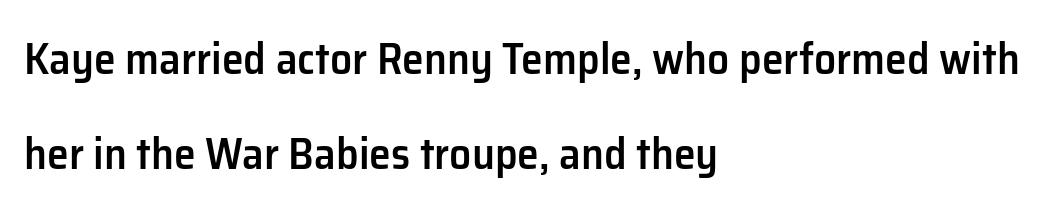
Q: Is the text bold? A: Semi-bold.
Q: Is the text italic (slanted)? A: No, it is upright.
Q: Is the typeface a serif or a sans-serif typeface? A: Sans-serif.
Q: Is the text underlined? A: No.
Q: How is the paragraph aligned? A: Left-aligned.
Q: Is the spacing between letters normal or unusually wide? A: Normal.
Q: Is the spacing between lines tight, normal or loose? A: Loose.
Q: Width (condensed, normal, or wide)? A: Normal.
Q: Stroke contrast? A: Low.
Q: x-height? A: Medium.
Q: Monospaced? A: No.
